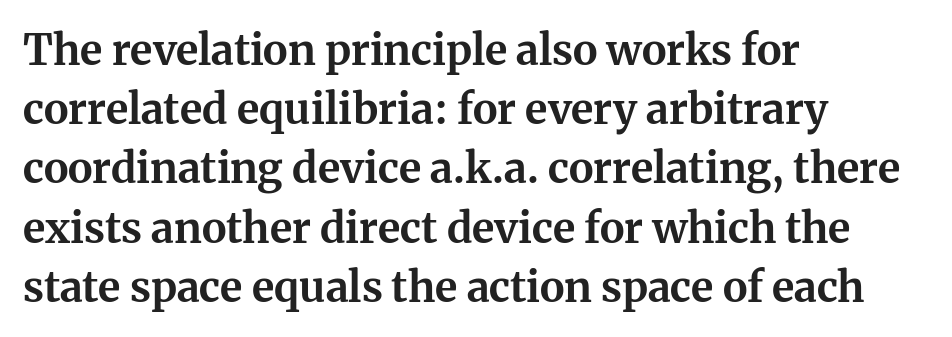
The image shows 42 px bold serif type, upright; set left-aligned, normal line spacing (1.41x), normal letter spacing, not underlined; medium stroke contrast and a medium x-height.
